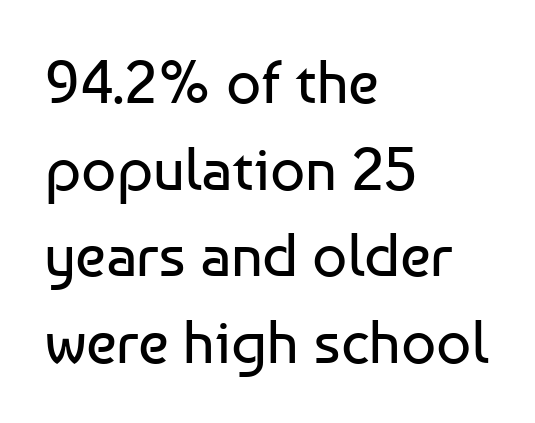
This sample keeps an unexceptional amount of space between lines. The typeface has the unassuming heft of standard copy or less. The letters advance in unequal steps, a hallmark of proportional type. Characters follow at the spacing the type designer built in. All the whitespace from short lines collects on the right. The zone under the glyphs is completely vacant.
